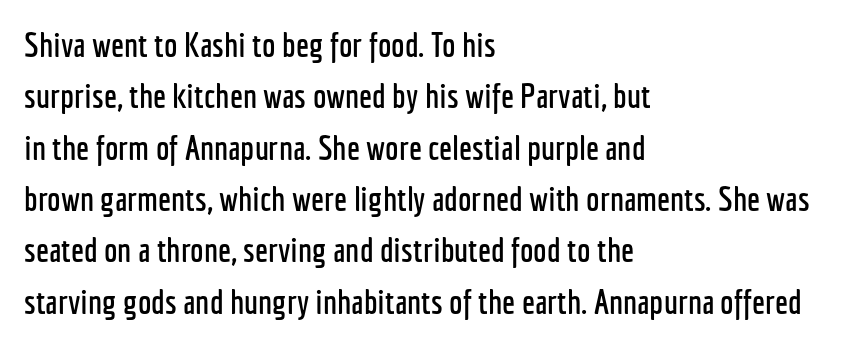
Q: Is the text italic (slanted)? A: No, it is upright.
Q: Is the typeface a serif or a sans-serif typeface? A: Sans-serif.
Q: Is the text underlined? A: No.
Q: How is the paragraph aligned? A: Left-aligned.
Q: Is the spacing between letters normal or unusually wide? A: Normal.
Q: Is the spacing between lines tight, normal or loose? A: Normal.
Q: Width (condensed, normal, or wide)? A: Condensed.
Q: Stroke contrast? A: Low.
Q: x-height? A: Medium.
Q: Monospaced? A: No.
